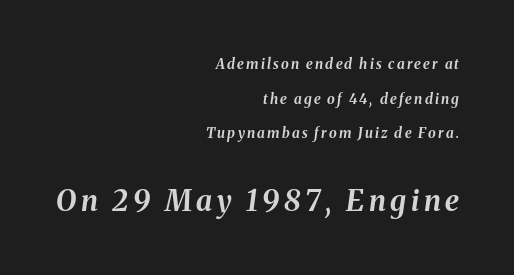
{"italic": "yes", "lean": "right", "slant_degrees": 8, "bold": "yes", "weight": "bold", "width": "normal", "stroke_contrast": "medium", "x_height": "medium", "monospaced": "no", "underline": "no", "align": "right", "line_spacing": "loose", "line_spacing_ratio": 2.48, "larger_block": "second", "size_ratio": 2.07, "glyph_px": 29}
